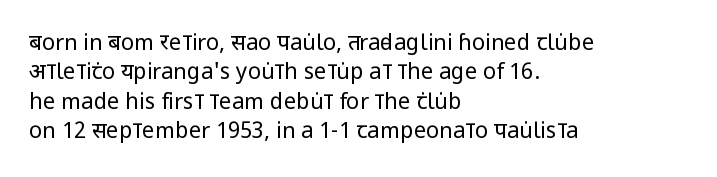
{"italic": "no", "bold": "no", "underline": "no", "align": "left", "line_spacing": "normal", "line_spacing_ratio": 1.34, "letter_spacing": "normal", "letter_spacing_em": 0.0, "glyph_px": 22}
